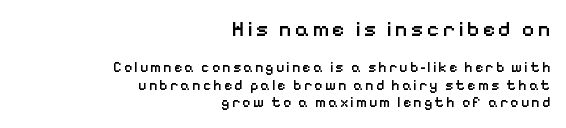
{"italic": "no", "bold": "semi", "underline": "no", "align": "right", "line_spacing": "normal", "line_spacing_ratio": 1.25, "larger_block": "first", "size_ratio": 1.5, "glyph_px": 21}
